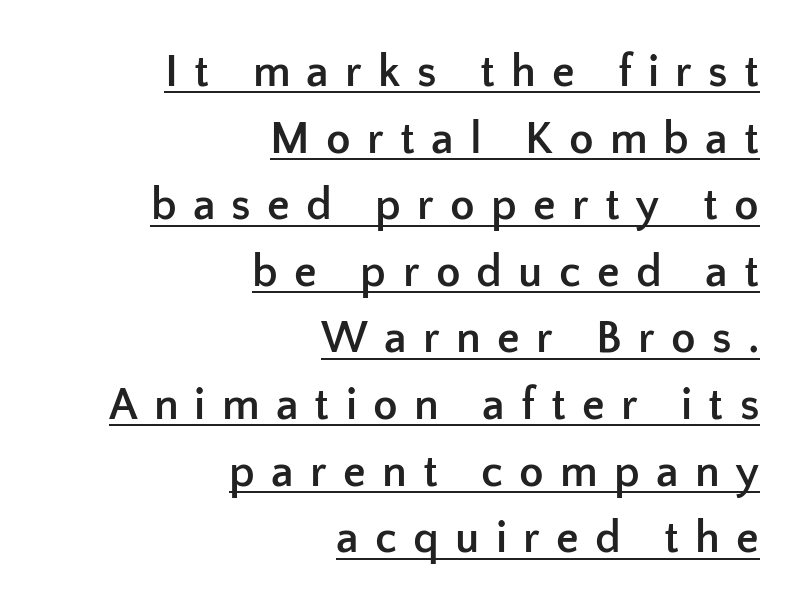
The image shows 45 px semibold sans-serif type, upright; set right-aligned, normal line spacing (1.48x), unusually wide letter spacing (+0.36 em), underlined; low stroke contrast and a medium x-height.
